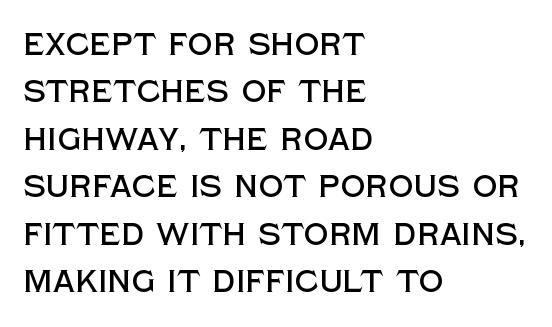
Q: Is the text italic (slanted)? A: No, it is upright.
Q: Is the typeface a serif or a sans-serif typeface? A: Sans-serif.
Q: Is the text underlined? A: No.
Q: How is the paragraph aligned? A: Left-aligned.
Q: Is the spacing between letters normal or unusually wide? A: Normal.
Q: Is the spacing between lines tight, normal or loose? A: Normal.
Q: Width (condensed, normal, or wide)? A: Normal.
Q: x-height? A: Large.
Q: Monospaced? A: No.
